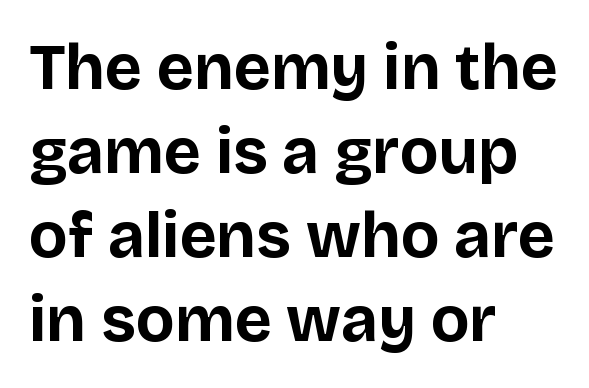
Q: Is the text bold? A: Yes.
Q: Is the text italic (slanted)? A: No, it is upright.
Q: Is the typeface a serif or a sans-serif typeface? A: Sans-serif.
Q: Is the text underlined? A: No.
Q: How is the paragraph aligned? A: Left-aligned.
Q: Is the spacing between letters normal or unusually wide? A: Normal.
Q: Is the spacing between lines tight, normal or loose? A: Normal.
Q: Width (condensed, normal, or wide)? A: Normal.
Q: Stroke contrast? A: Low.
Q: x-height? A: Large.
Q: Monospaced? A: No.
